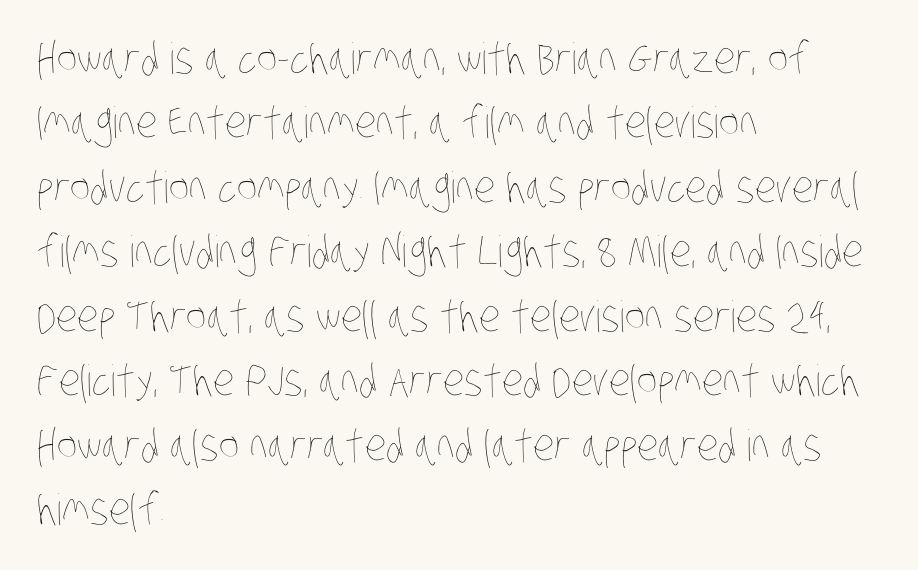
{"bold": "no", "weight": "thin", "width": "condensed", "stroke_contrast": "low", "x_height": "large", "monospaced": "no", "underline": "no", "align": "left", "line_spacing": "normal", "line_spacing_ratio": 1.5, "letter_spacing": "normal", "letter_spacing_em": 0.0, "glyph_px": 43}
